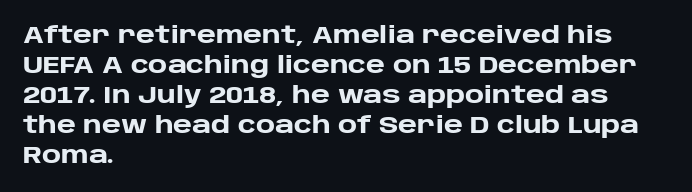
The characters look thick and weighty, a clear bold. Rows of type keep a routine distance in the vertical direction. Each word holds together tightly as a unit, with standard inter-letter gaps. Does the copy run flush right? No — it runs flush left. Beneath every word, the page is bare.
